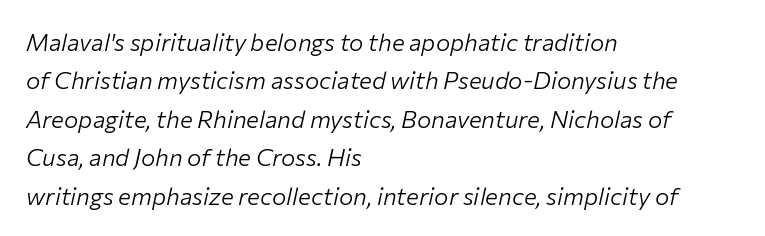
Q: Is the text bold? A: No.
Q: Is the text italic (slanted)? A: Yes, it leans right by about 12 degrees.
Q: Is the text underlined? A: No.
Q: How is the paragraph aligned? A: Left-aligned.
Q: Is the spacing between letters normal or unusually wide? A: Normal.
Q: Is the spacing between lines tight, normal or loose? A: Normal.
